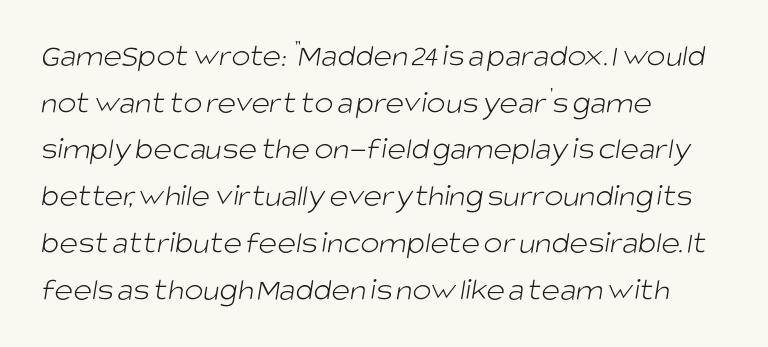
To sum up the face: it is a sans, with no serifs. This sample is left-justified, so line endings fall wherever the words run out. The passage shown is not underscored anywhere. This sample has the flowing, uneven cadence of proportional lettering. Each new line begins a customary step beneath the previous one.
